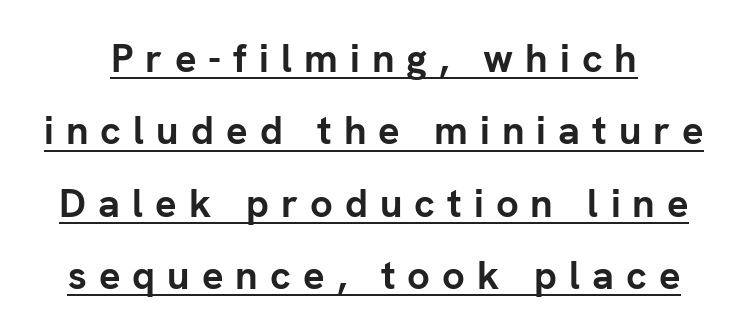
The image shows 40 px semibold sans-serif type, upright; set line spacing 1.81x, unusually wide letter spacing (+0.3 em), underlined; low stroke contrast and a medium x-height.
